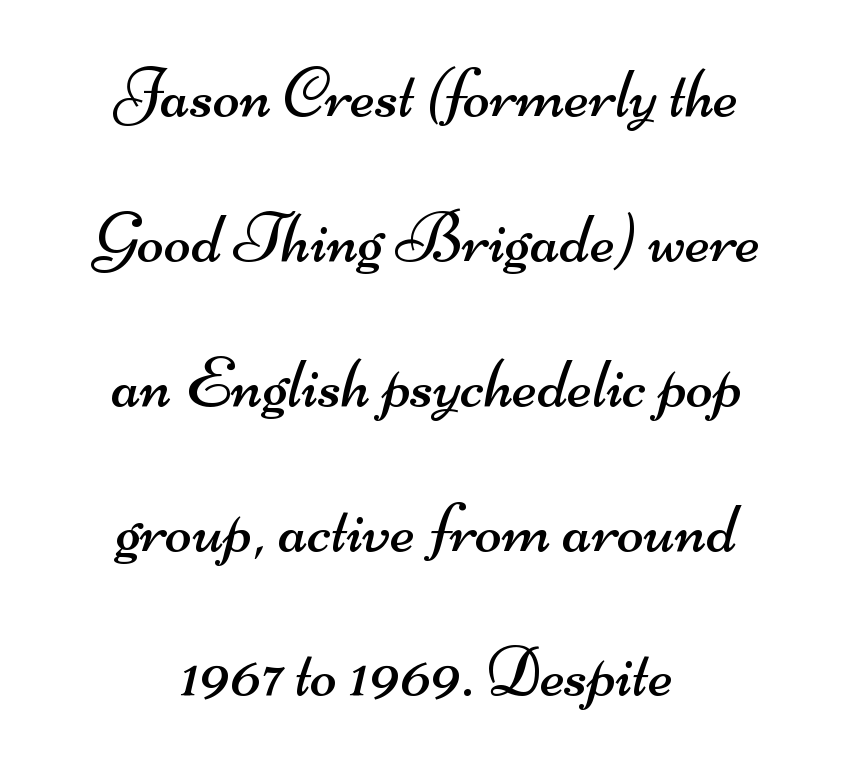
The image shows 71 px regular-weight, wide sans-serif type; set centered, loose line spacing (2.04x), normal letter spacing, not underlined; medium stroke contrast and a small x-height.
